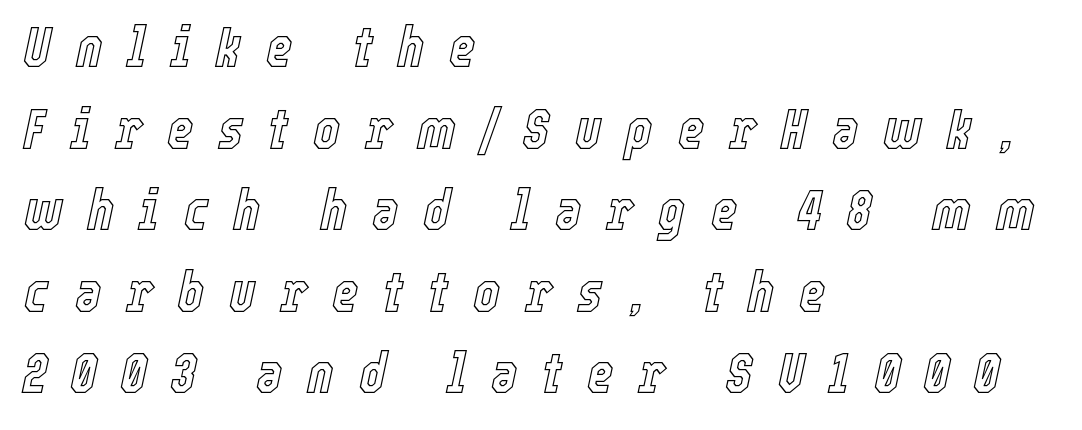
The space beneath each line is pristine and unruled. It's the slanting kind of type. This sample has the flowing, uneven cadence of proportional lettering. How would I describe the line gaps? Plain and ordinary. Students, note that the glyphs here are deliberately spaced far apart. Each line starts at the same left margin while the right side varies.
